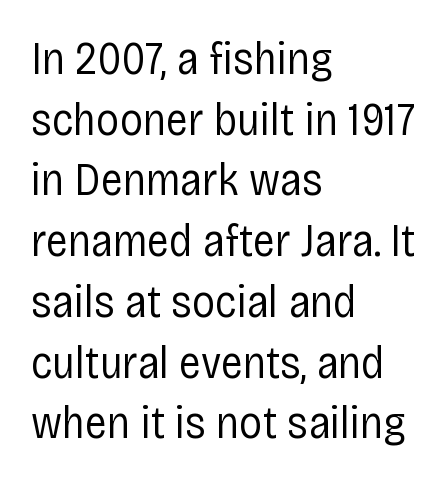
{"serif": "no", "italic": "no", "bold": "no", "weight": "regular", "width": "condensed", "stroke_contrast": "low", "x_height": "large", "monospaced": "no", "underline": "no", "align": "left", "line_spacing": "normal", "line_spacing_ratio": 1.32, "letter_spacing": "normal", "letter_spacing_em": 0.0, "glyph_px": 46}
